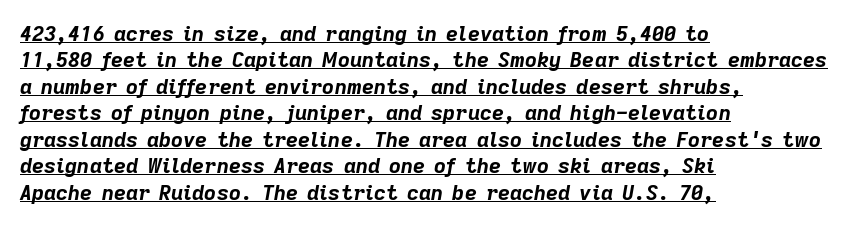
The image shows 21 px bold type, italic (leaning right); set left-aligned, normal line spacing (1.26x), normal letter spacing, underlined.
